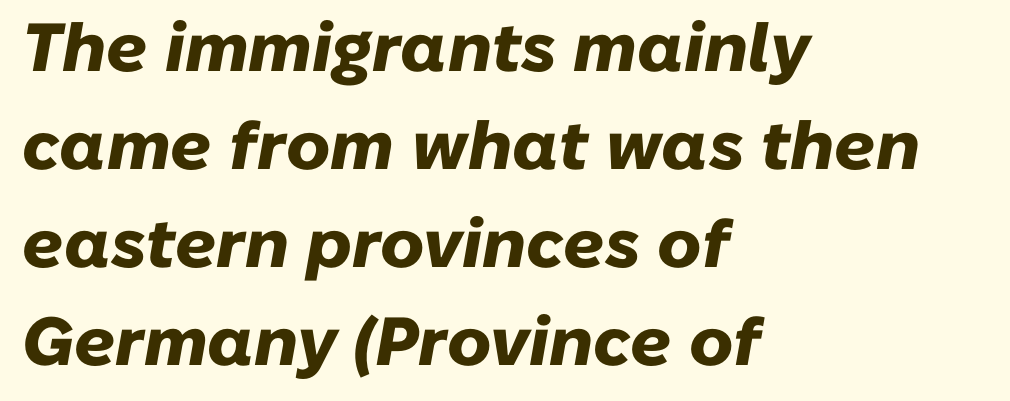
Q: Is the text bold? A: Yes.
Q: Is the text italic (slanted)? A: Yes, it leans right by about 10 degrees.
Q: Is the text underlined? A: No.
Q: How is the paragraph aligned? A: Left-aligned.
Q: Is the spacing between letters normal or unusually wide? A: Normal.
Q: Is the spacing between lines tight, normal or loose? A: Normal.
Q: Width (condensed, normal, or wide)? A: Normal.
Q: Stroke contrast? A: Low.
Q: x-height? A: Medium.
Q: Monospaced? A: No.
